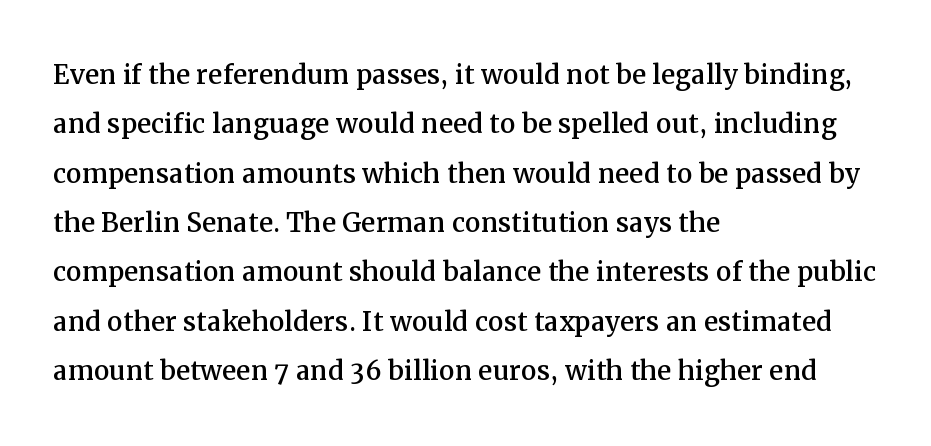
Q: Is the text italic (slanted)? A: No, it is upright.
Q: Is the typeface a serif or a sans-serif typeface? A: Serif.
Q: Is the text underlined? A: No.
Q: How is the paragraph aligned? A: Left-aligned.
Q: Is the spacing between letters normal or unusually wide? A: Normal.
Q: Is the spacing between lines tight, normal or loose? A: Normal.
Q: Width (condensed, normal, or wide)? A: Normal.
Q: Stroke contrast? A: Medium.
Q: x-height? A: Medium.
Q: Monospaced? A: No.
